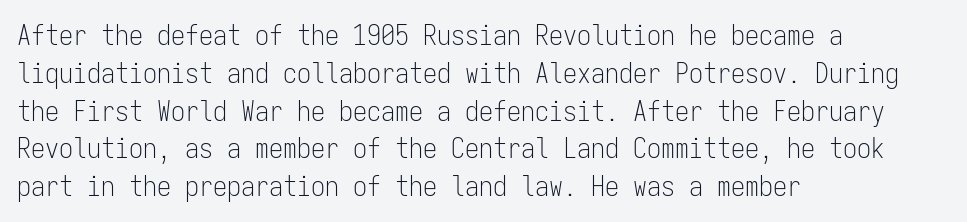
Q: Is the text bold? A: No.
Q: Is the text italic (slanted)? A: No, it is upright.
Q: Is the typeface a serif or a sans-serif typeface? A: Sans-serif.
Q: Is the text underlined? A: No.
Q: How is the paragraph aligned? A: Left-aligned.
Q: Is the spacing between letters normal or unusually wide? A: Normal.
Q: Is the spacing between lines tight, normal or loose? A: Normal.
Q: Width (condensed, normal, or wide)? A: Condensed.
Q: Stroke contrast? A: Low.
Q: x-height? A: Medium.
Q: Monospaced? A: Yes.
